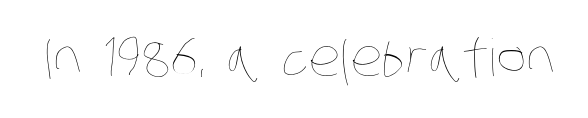
Q: Is the text bold? A: No.
Q: Is the text underlined? A: No.
Q: Is the spacing between letters normal or unusually wide? A: Normal.
Q: Width (condensed, normal, or wide)? A: Condensed.
Q: Stroke contrast? A: Low.
Q: x-height? A: Large.
Q: Monospaced? A: No.
